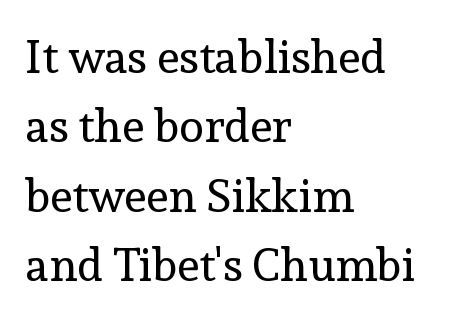
A clean baseline with only descenders dipping below it. Each stroke keeps to a modest, everyday thickness or less. No extra tracking has been applied to these lines. Notice how the stems are strictly vertical — no italics here. The rendering uses natural spacing where letterforms have individual widths. The passage shown is typeset with a serif family.
